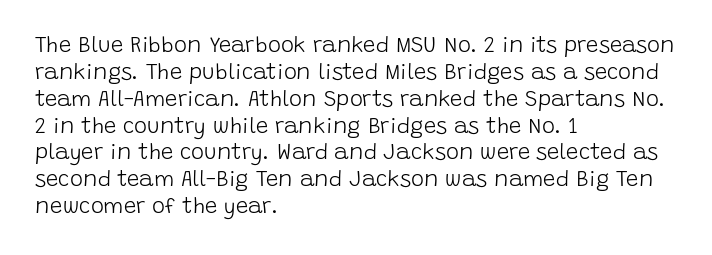
Honestly, the letter spacing is just normal — you wouldn't notice it. A student would call this left alignment; a typographer would say flush left, rag right. The font sits on the lighter half of the weight spectrum, regular included. Just letters on the line, the space beneath them empty.
